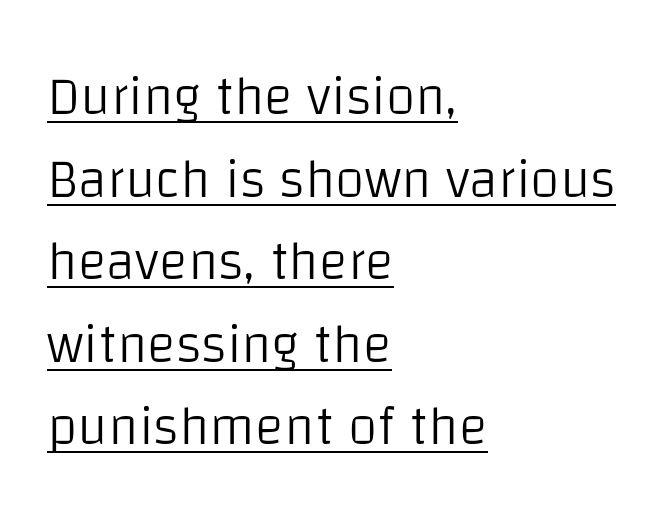
Q: Is the text bold? A: No.
Q: Is the text italic (slanted)? A: No, it is upright.
Q: Is the typeface a serif or a sans-serif typeface? A: Sans-serif.
Q: Is the text underlined? A: Yes.
Q: How is the paragraph aligned? A: Left-aligned.
Q: Is the spacing between letters normal or unusually wide? A: Normal.
Q: Is the spacing between lines tight, normal or loose? A: Normal.
Q: Width (condensed, normal, or wide)? A: Normal.
Q: Stroke contrast? A: Low.
Q: x-height? A: Large.
Q: Monospaced? A: No.
